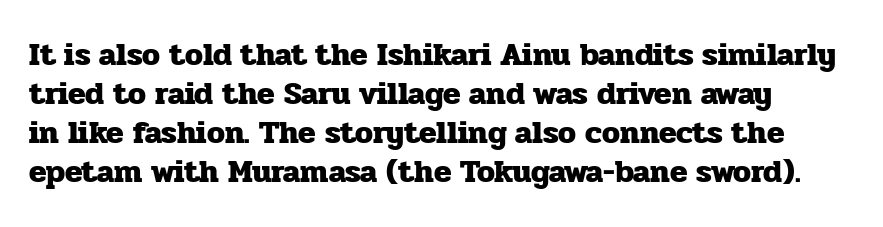
Q: Is the text bold? A: Yes.
Q: Is the text italic (slanted)? A: No, it is upright.
Q: Is the typeface a serif or a sans-serif typeface? A: Serif.
Q: Is the text underlined? A: No.
Q: Is the spacing between letters normal or unusually wide? A: Normal.
Q: Width (condensed, normal, or wide)? A: Normal.
Q: Stroke contrast? A: Low.
Q: x-height? A: Medium.
Q: Monospaced? A: No.
